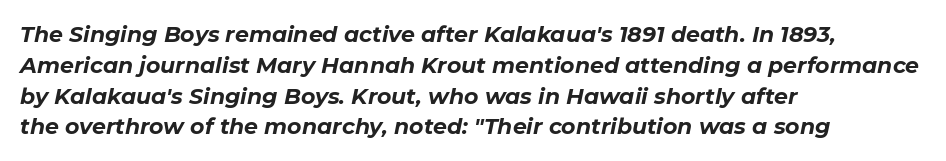
The image shows 22 px bold type, italic (leaning right); set left-aligned, normal line spacing (1.4x), normal letter spacing, not underlined.
